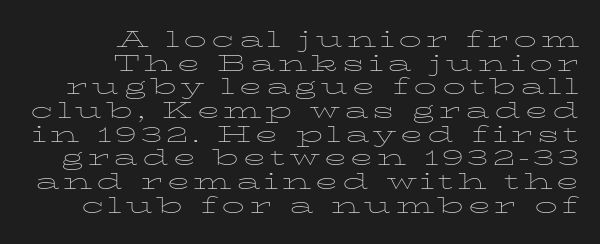
The image shows 23 px text type, upright; set right-aligned, tight line spacing (1.03x), not underlined.
